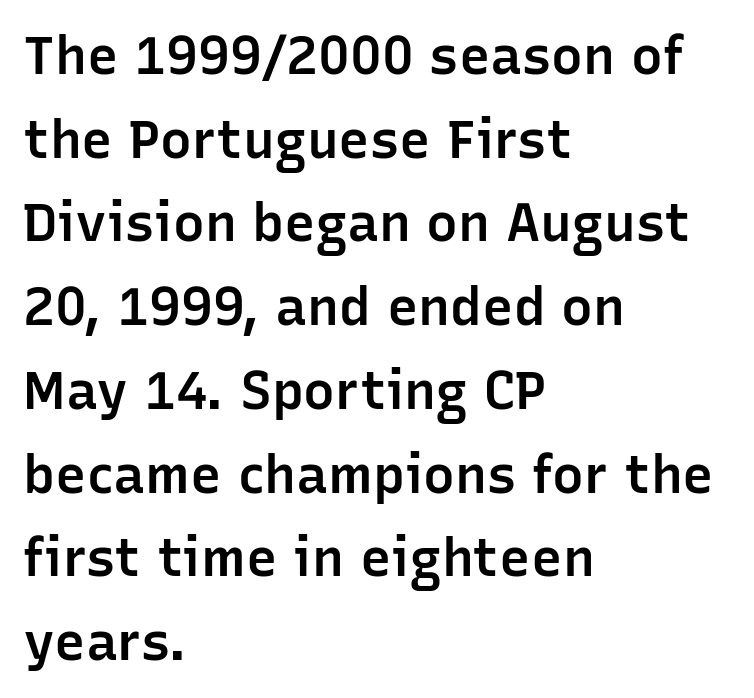
The image shows 53 px semibold sans-serif type, upright; set left-aligned, normal line spacing (1.58x), normal letter spacing, not underlined; low stroke contrast and a medium x-height.
